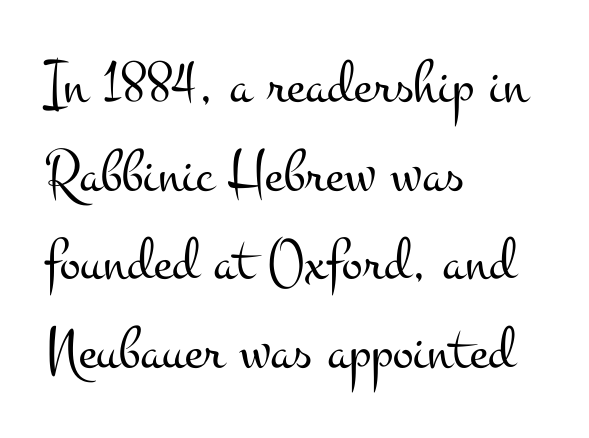
{"serif": "yes", "bold": "no", "weight": "light", "width": "wide", "stroke_contrast": "medium", "x_height": "small", "monospaced": "no", "underline": "no", "align": "left", "line_spacing": "normal", "line_spacing_ratio": 1.43, "letter_spacing": "normal", "letter_spacing_em": 0.0, "glyph_px": 62}
